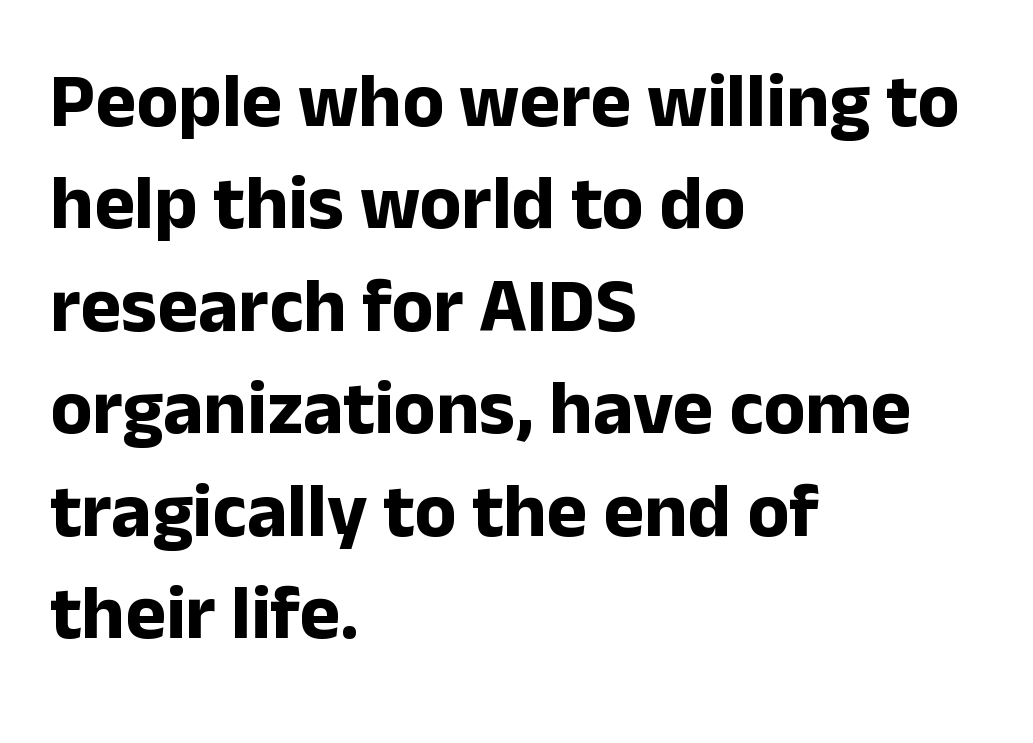
The image shows 77 px bold sans-serif type, upright; set left-aligned, normal line spacing (1.33x), normal letter spacing, not underlined; low stroke contrast and a medium x-height.
